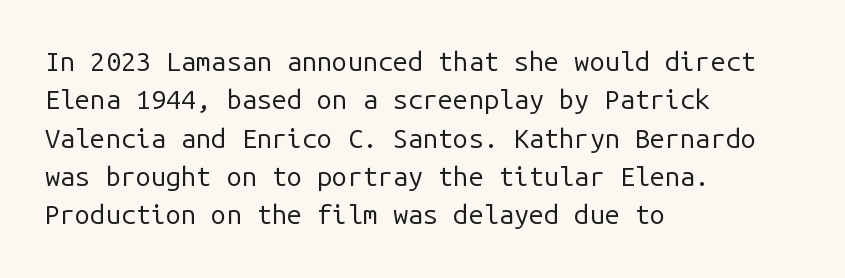
The image shows 27 px text type, upright; set left-aligned, normal line spacing (1.42x), normal letter spacing, not underlined.
